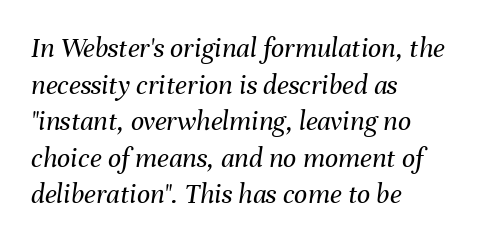
The image shows 29 px regular-weight type, italic (leaning right); set left-aligned, normal line spacing (1.26x), normal letter spacing, not underlined; medium stroke contrast and a medium x-height.
